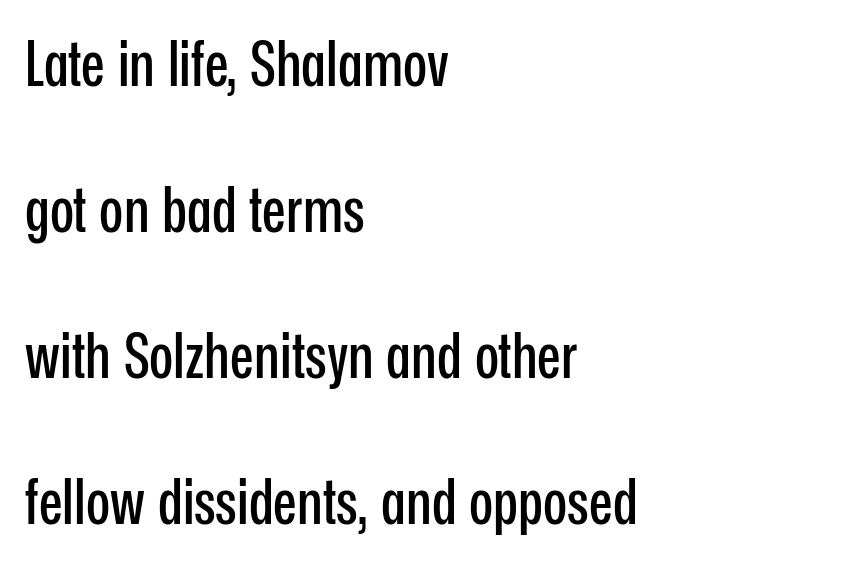
The image shows 63 px condensed sans-serif type, upright; set left-aligned, loose line spacing (2.32x), normal letter spacing, not underlined; low stroke contrast and a medium x-height.
